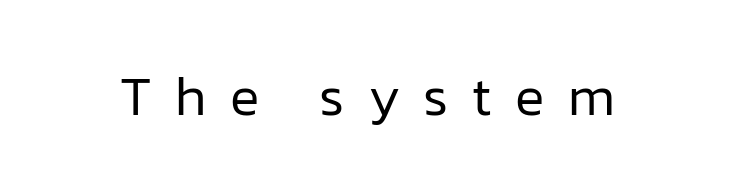
The image shows 55 px regular-weight sans-serif type, upright; set unusually wide letter spacing (+0.43 em), not underlined; low stroke contrast and a medium x-height.
